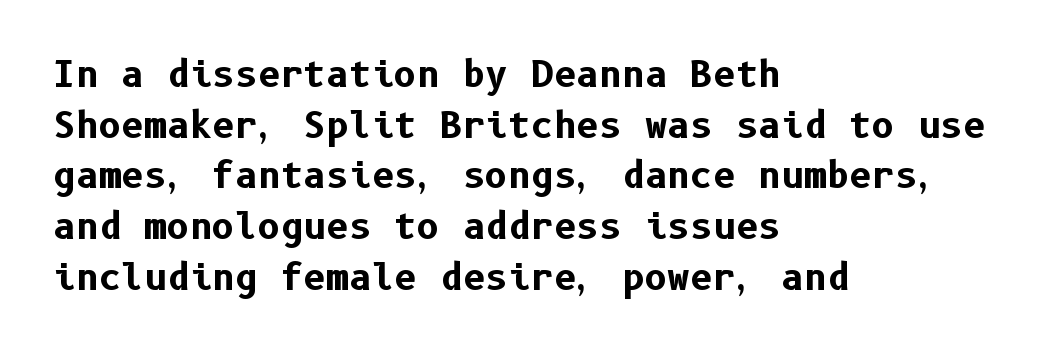
In terms of leading, this rendering sits right in the middle. You could call the tracking neutral — neither tight nor loose. You can tell from the bare stems that sans-serif type was used. Does the weight exceed regular? Yes, all the way to bold.
